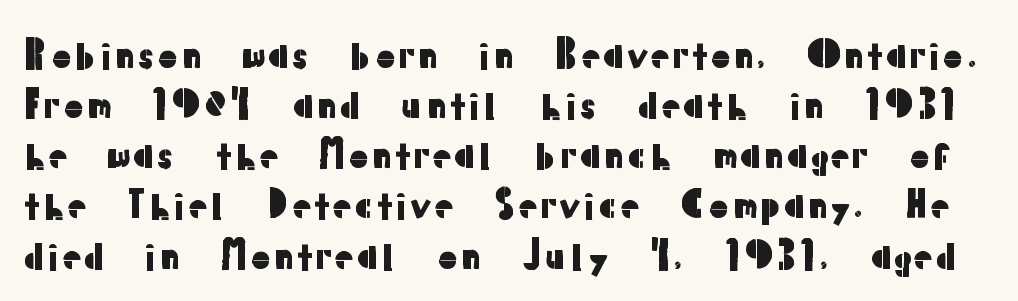
The tracking reads as untouched default to a designer's eye. No italicization has been applied; the sample stays upright. The rows are spaced the way most documents space them. Is this a fixed-width face? No — the glyphs have proportional, varying widths. This rendering employs a face without finishing strokes, i.e., a sans-serif. Lines of text with bare space underneath.
